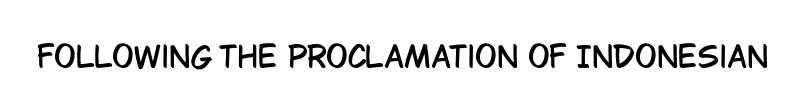
The specimen omits any rule beneath the text block's lines. Here the designer chose a conventional face with non-uniform glyph widths. How are the letters spaced? Ordinarily, with no added tracking. The typography opts for an upright posture over an oblique one. Classification — sans serif.
